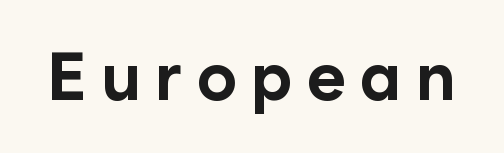
The image shows 67 px bold sans-serif type, upright; set unusually wide letter spacing (+0.21 em), not underlined; low stroke contrast and a medium x-height.
